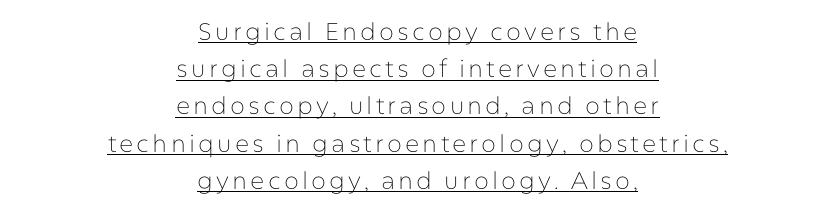
In CSS terms this would be text-align: center. Honestly, the row spacing looks completely unremarkable. You can tell it's not italic because the verticals are truly vertical. The lettering is marked with a stroke running underneath it. A light-to-regular cut is what we see here.
